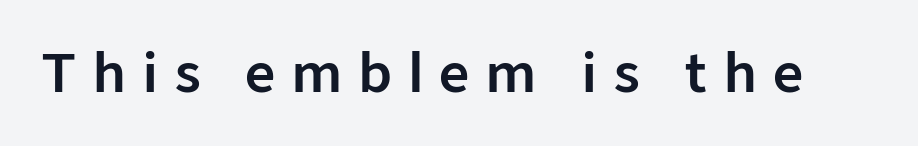
The line texture is sparse and dotted thanks to wide tracking. This is sans-serif lettering, the kind often seen on screens and signage. Unlike italic type, these characters show no tilt at all. Think of a printed novel: that variable character pitch is what you see here. Only glyphs here, with clear space below each row.
